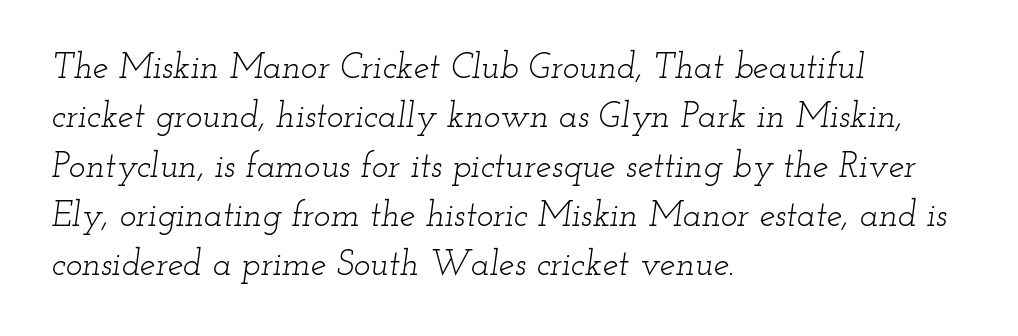
Q: Is the text bold? A: No.
Q: Is the text italic (slanted)? A: Yes, it leans right by about 12 degrees.
Q: Is the typeface a serif or a sans-serif typeface? A: Serif.
Q: Is the text underlined? A: No.
Q: How is the paragraph aligned? A: Left-aligned.
Q: Is the spacing between letters normal or unusually wide? A: Normal.
Q: Is the spacing between lines tight, normal or loose? A: Normal.
Q: Width (condensed, normal, or wide)? A: Wide.
Q: Stroke contrast? A: Low.
Q: x-height? A: Small.
Q: Monospaced? A: No.
